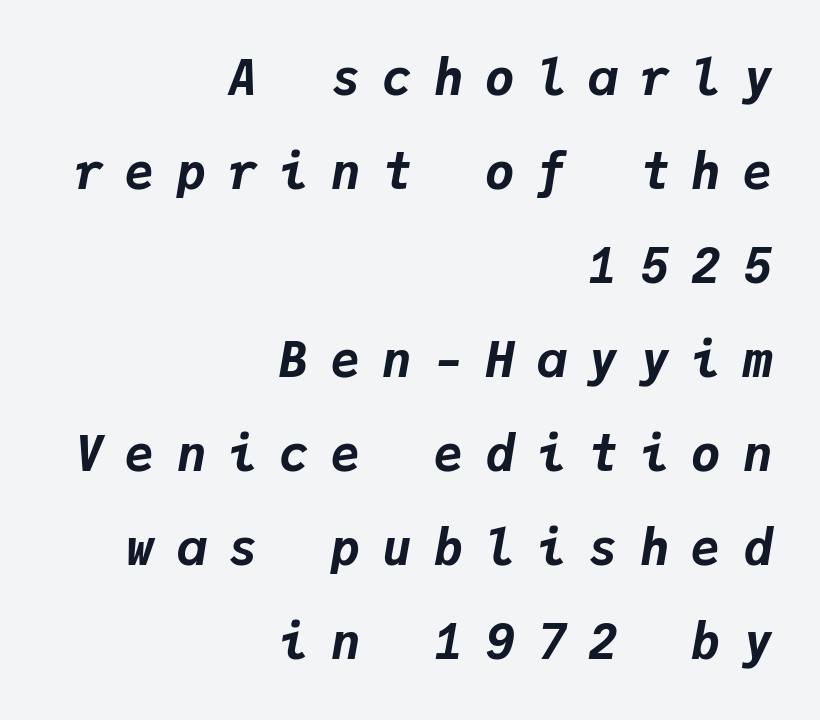
{"italic": "yes", "lean": "right", "slant_degrees": 9, "bold": "yes", "weight": "bold", "width": "normal", "stroke_contrast": "low", "x_height": "medium", "monospaced": "yes", "underline": "no", "align": "right", "line_spacing": "loose", "line_spacing_ratio": 1.92, "letter_spacing": "wide", "letter_spacing_em": 0.45, "glyph_px": 49}
